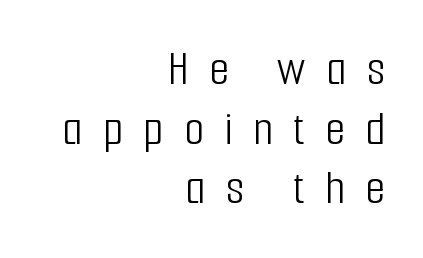
The image shows 51 px light, condensed sans-serif type, upright; set right-aligned, line spacing 1.17x, unusually wide letter spacing (+0.4 em), not underlined; low stroke contrast and a medium x-height.
